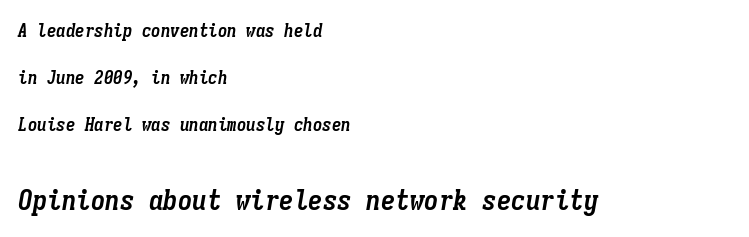
The image shows 29 px semibold, condensed type, italic (leaning right), monospaced; set left-aligned, loose line spacing (2.47x), normal letter spacing, not underlined; the second (bottom) block is 1.53x larger; low stroke contrast and a medium x-height.
